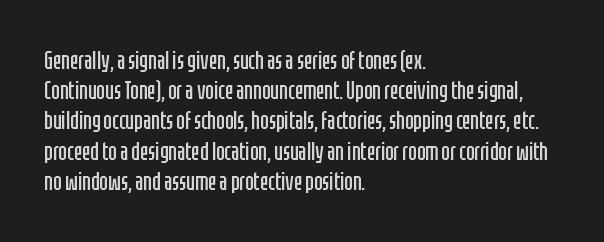
The image shows 25 px text type, upright; set left-aligned, line spacing 1.21x, normal letter spacing, not underlined.
